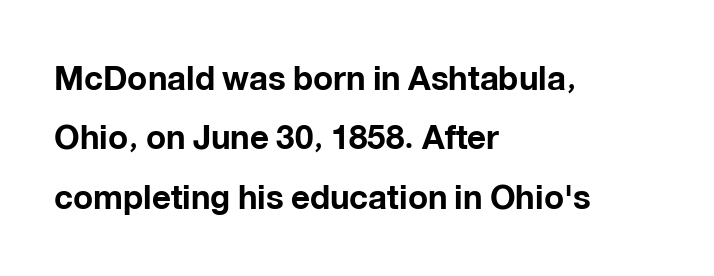
This sample is left-justified, so line endings fall wherever the words run out. The letters carry no serifs — their stems end cleanly without finishing strokes. How are the letters spaced? Ordinarily, with no added tracking. The typography opts for an upright posture over an oblique one.
